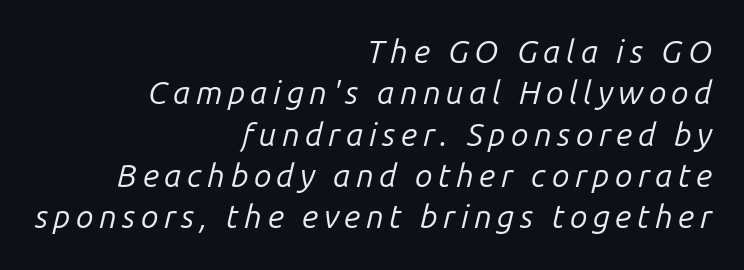
Q: Is the text bold? A: No.
Q: Is the text italic (slanted)? A: Yes, it leans right by about 14 degrees.
Q: Is the text underlined? A: No.
Q: How is the paragraph aligned? A: Right-aligned.
Q: Is the spacing between lines tight, normal or loose? A: Normal.
Q: Width (condensed, normal, or wide)? A: Normal.
Q: Stroke contrast? A: Low.
Q: x-height? A: Medium.
Q: Monospaced? A: No.
